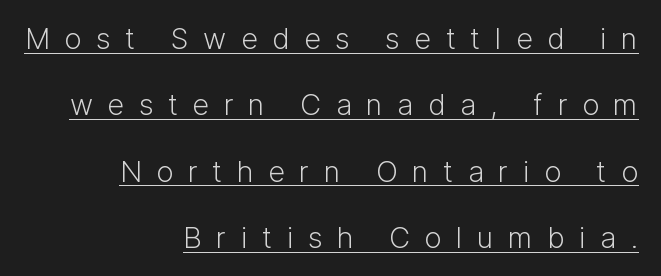
Q: Is the text bold? A: No.
Q: Is the text italic (slanted)? A: No, it is upright.
Q: Is the typeface a serif or a sans-serif typeface? A: Sans-serif.
Q: Is the text underlined? A: Yes.
Q: How is the paragraph aligned? A: Right-aligned.
Q: Is the spacing between letters normal or unusually wide? A: Unusually wide.
Q: Is the spacing between lines tight, normal or loose? A: Loose.
Q: Width (condensed, normal, or wide)? A: Normal.
Q: Stroke contrast? A: Low.
Q: x-height? A: Medium.
Q: Monospaced? A: No.
